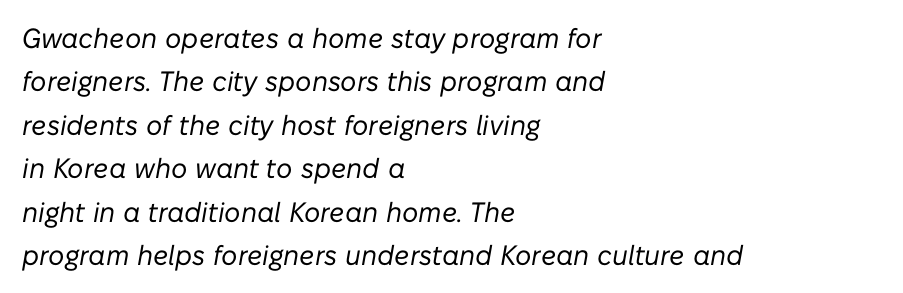
The image shows 28 px regular-weight type, italic (leaning right); set left-aligned, normal line spacing (1.55x), normal letter spacing, not underlined; low stroke contrast and a medium x-height.
